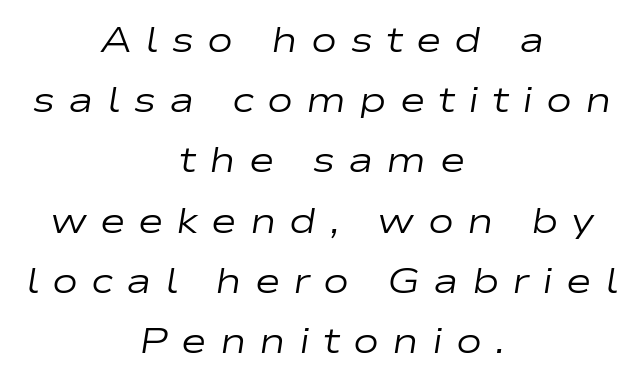
{"italic": "yes", "lean": "right", "slant_degrees": 9, "bold": "no", "weight": "regular", "width": "wide", "stroke_contrast": "low", "x_height": "medium", "monospaced": "no", "underline": "no", "align": "center", "line_spacing_ratio": 1.72, "letter_spacing": "wide", "letter_spacing_em": 0.37, "glyph_px": 35}
